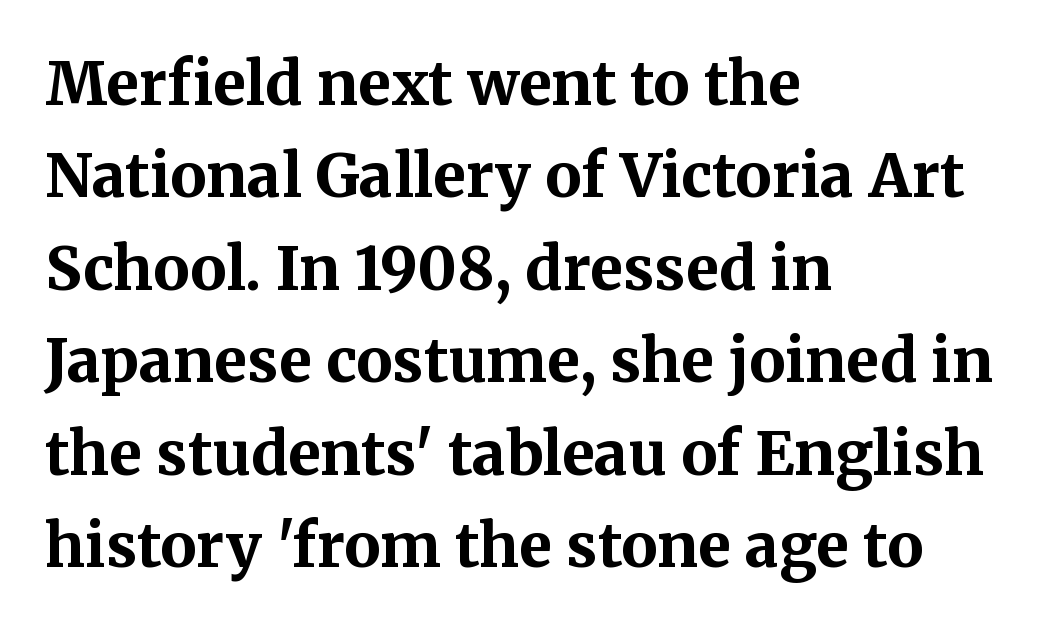
Q: Is the text bold? A: Yes.
Q: Is the text italic (slanted)? A: No, it is upright.
Q: Is the typeface a serif or a sans-serif typeface? A: Serif.
Q: Is the text underlined? A: No.
Q: How is the paragraph aligned? A: Left-aligned.
Q: Is the spacing between letters normal or unusually wide? A: Normal.
Q: Is the spacing between lines tight, normal or loose? A: Normal.
Q: Width (condensed, normal, or wide)? A: Normal.
Q: Stroke contrast? A: Medium.
Q: x-height? A: Medium.
Q: Monospaced? A: No.
